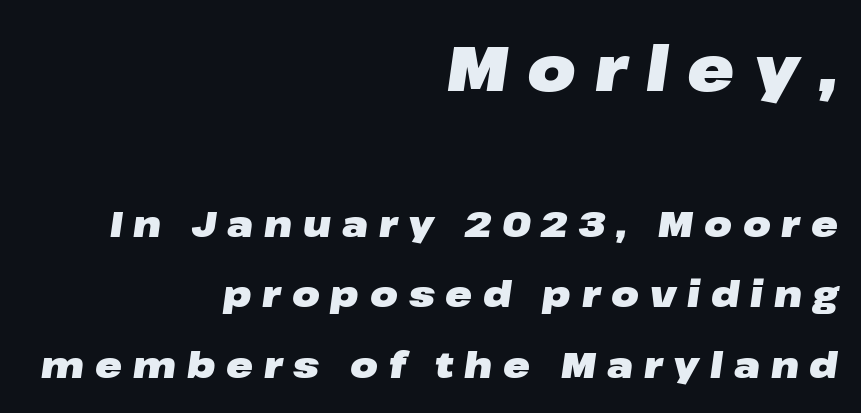
{"italic": "yes", "lean": "right", "slant_degrees": 8, "bold": "yes", "weight": "heavy", "width": "wide", "stroke_contrast": "low", "x_height": "medium", "monospaced": "no", "underline": "no", "align": "right", "line_spacing": "loose", "line_spacing_ratio": 1.97, "letter_spacing": "wide", "letter_spacing_em": 0.3, "larger_block": "first", "size_ratio": 1.75, "glyph_px": 63}
